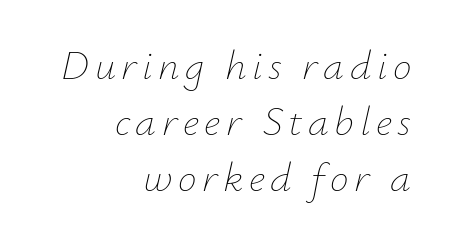
The image shows 42 px thin type, italic (leaning right); set right-aligned, normal line spacing (1.33x), not underlined; low stroke contrast and a small x-height.
